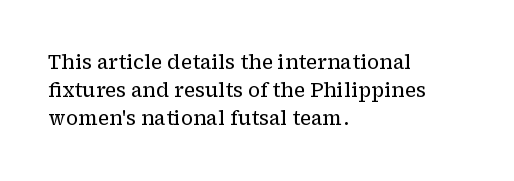
The image shows 20 px text type, upright; set left-aligned, normal line spacing (1.41x), normal letter spacing, not underlined.
